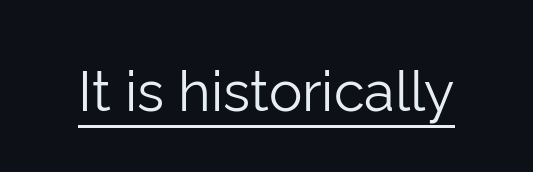
The image shows 56 px light sans-serif type, upright; set normal letter spacing, underlined; low stroke contrast and a medium x-height.
